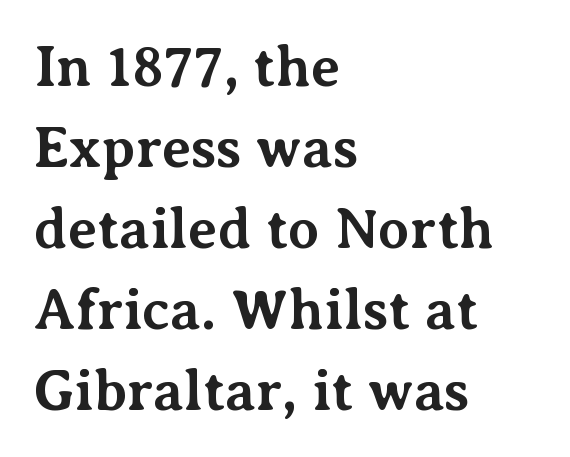
Q: Is the text bold? A: Yes.
Q: Is the text italic (slanted)? A: No, it is upright.
Q: Is the typeface a serif or a sans-serif typeface? A: Serif.
Q: Is the text underlined? A: No.
Q: How is the paragraph aligned? A: Left-aligned.
Q: Is the spacing between letters normal or unusually wide? A: Normal.
Q: Is the spacing between lines tight, normal or loose? A: Normal.
Q: Width (condensed, normal, or wide)? A: Normal.
Q: Stroke contrast? A: Medium.
Q: x-height? A: Medium.
Q: Monospaced? A: No.
